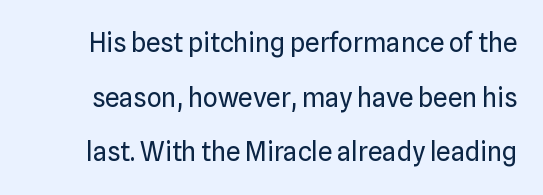
{"italic": "no", "bold": "no", "underline": "no", "line_spacing": "loose", "line_spacing_ratio": 2.1, "letter_spacing": "normal", "letter_spacing_em": 0.0, "glyph_px": 26}
